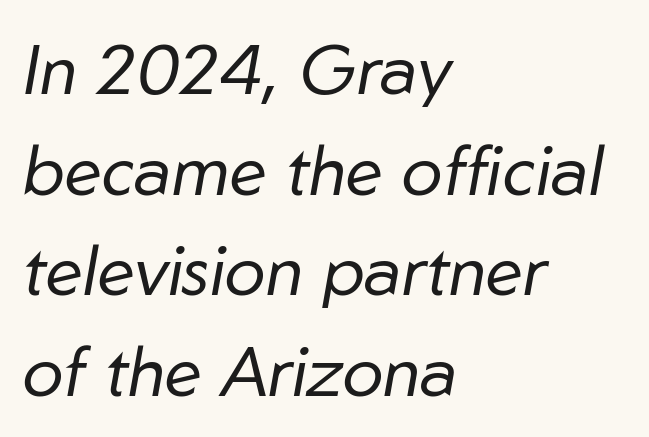
{"italic": "yes", "lean": "right", "slant_degrees": 10, "bold": "no", "weight": "regular", "width": "normal", "stroke_contrast": "low", "x_height": "medium", "monospaced": "no", "underline": "no", "align": "left", "line_spacing": "normal", "line_spacing_ratio": 1.46, "letter_spacing": "normal", "letter_spacing_em": 0.0, "glyph_px": 69}
